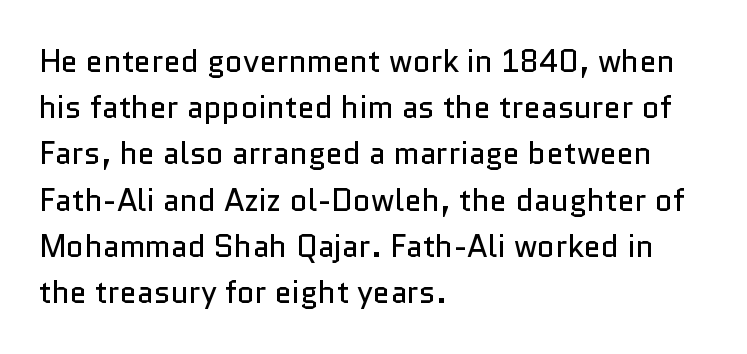
Q: Is the text bold? A: No.
Q: Is the text italic (slanted)? A: No, it is upright.
Q: Is the typeface a serif or a sans-serif typeface? A: Sans-serif.
Q: Is the text underlined? A: No.
Q: How is the paragraph aligned? A: Left-aligned.
Q: Is the spacing between letters normal or unusually wide? A: Normal.
Q: Is the spacing between lines tight, normal or loose? A: Normal.
Q: Width (condensed, normal, or wide)? A: Normal.
Q: Stroke contrast? A: Low.
Q: x-height? A: Medium.
Q: Monospaced? A: No.
